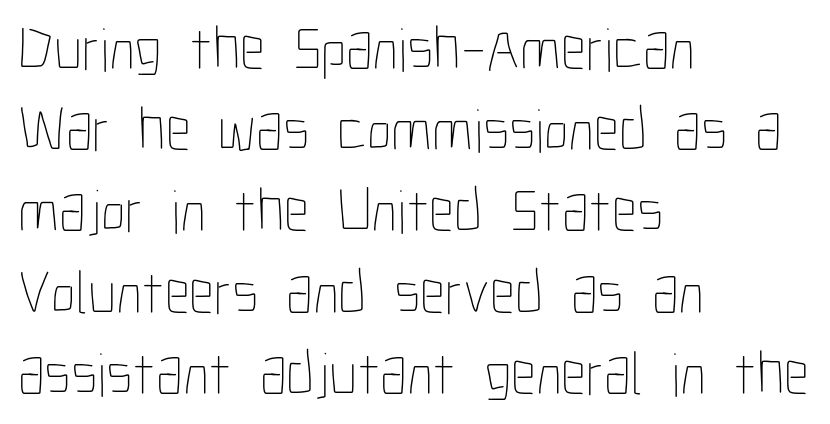
Q: Is the text bold? A: No.
Q: Is the text italic (slanted)? A: No, it is upright.
Q: Is the text underlined? A: No.
Q: How is the paragraph aligned? A: Left-aligned.
Q: Is the spacing between letters normal or unusually wide? A: Normal.
Q: Is the spacing between lines tight, normal or loose? A: Normal.
Q: Width (condensed, normal, or wide)? A: Condensed.
Q: Stroke contrast? A: Low.
Q: x-height? A: Medium.
Q: Monospaced? A: No.
